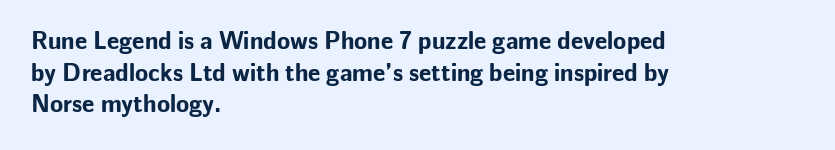
{"italic": "no", "bold": "yes", "underline": "no", "align": "left", "line_spacing": "normal", "line_spacing_ratio": 1.32, "letter_spacing": "normal", "letter_spacing_em": 0.0, "glyph_px": 24}
